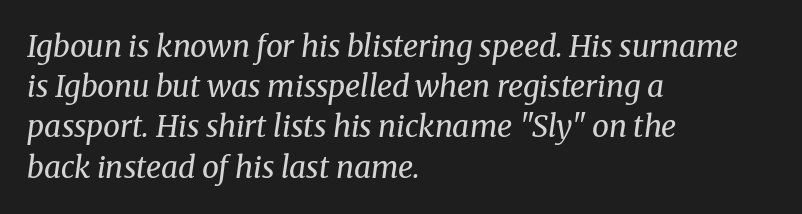
{"serif": "yes", "italic": "yes", "lean": "right", "slant_degrees": 8, "bold": "no", "weight": "regular", "width": "normal", "stroke_contrast": "medium", "x_height": "medium", "monospaced": "no", "underline": "no", "align": "left", "line_spacing": "normal", "line_spacing_ratio": 1.34, "letter_spacing": "normal", "letter_spacing_em": 0.0, "glyph_px": 30}
